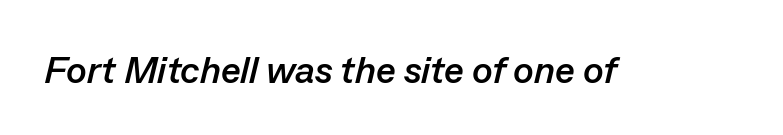
{"italic": "yes", "lean": "right", "slant_degrees": 13, "bold": "yes", "weight": "semibold", "width": "normal", "stroke_contrast": "low", "x_height": "medium", "monospaced": "no", "underline": "no", "letter_spacing": "normal", "letter_spacing_em": 0.0, "glyph_px": 38}
